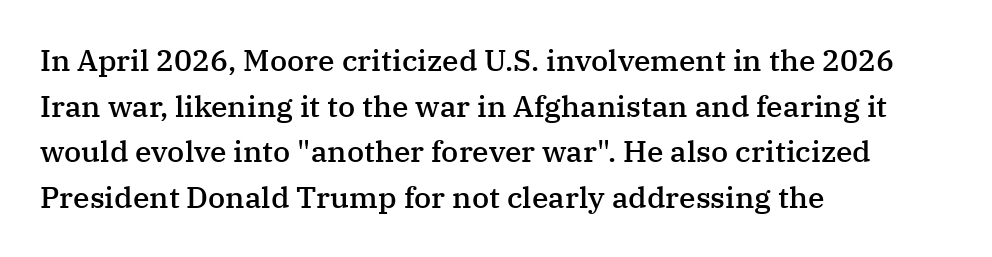
{"serif": "yes", "italic": "no", "bold": "semi", "weight": "semibold", "width": "normal", "stroke_contrast": "medium", "x_height": "medium", "monospaced": "no", "underline": "no", "align": "left", "line_spacing": "normal", "line_spacing_ratio": 1.52, "letter_spacing": "normal", "letter_spacing_em": 0.0, "glyph_px": 30}
